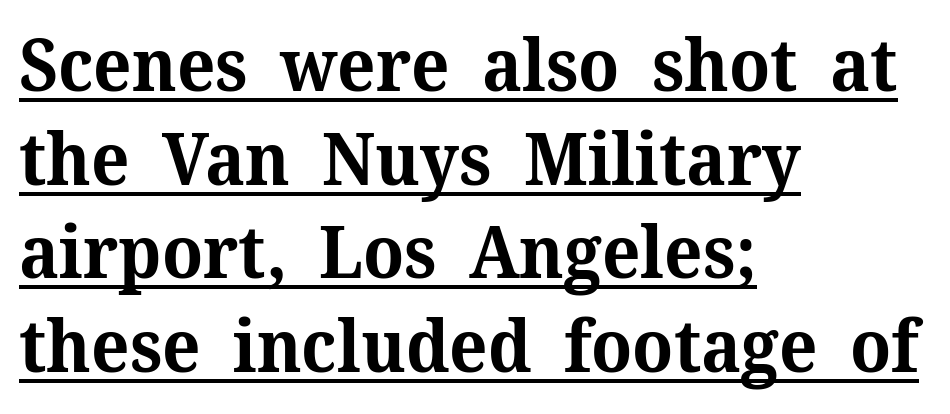
The image shows 72 px bold serif type, upright; set left-aligned, normal line spacing (1.3x), normal letter spacing, underlined; medium stroke contrast and a medium x-height.
